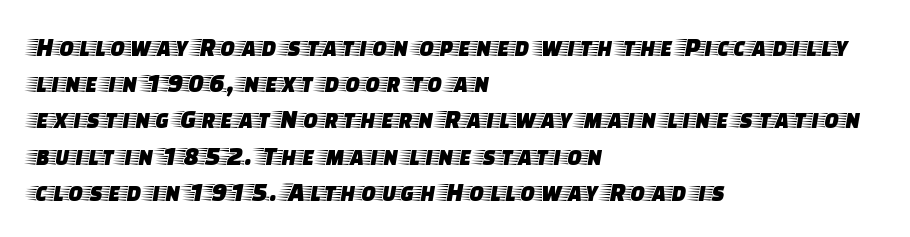
{"underline": "no", "align": "left", "line_spacing": "normal", "line_spacing_ratio": 1.34, "letter_spacing": "normal", "letter_spacing_em": 0.0, "glyph_px": 27}
